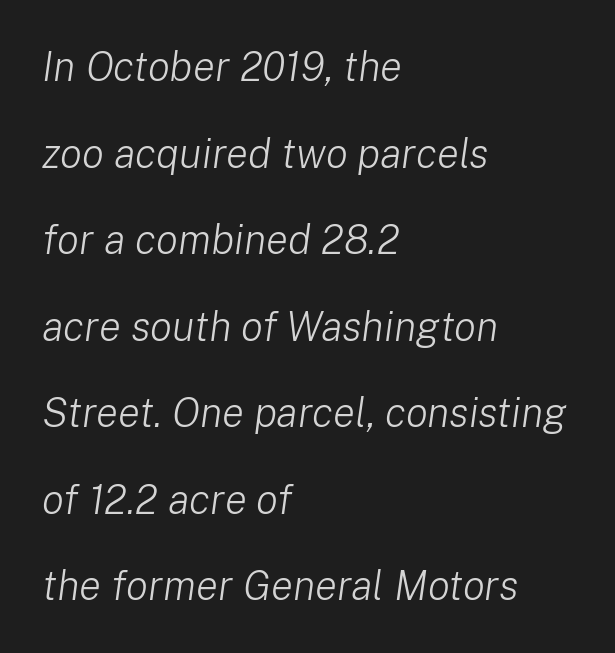
Q: Is the text bold? A: No.
Q: Is the text italic (slanted)? A: Yes, it leans right by about 8 degrees.
Q: Is the text underlined? A: No.
Q: How is the paragraph aligned? A: Left-aligned.
Q: Is the spacing between letters normal or unusually wide? A: Normal.
Q: Is the spacing between lines tight, normal or loose? A: Loose.
Q: Width (condensed, normal, or wide)? A: Normal.
Q: Stroke contrast? A: Low.
Q: x-height? A: Medium.
Q: Monospaced? A: No.
